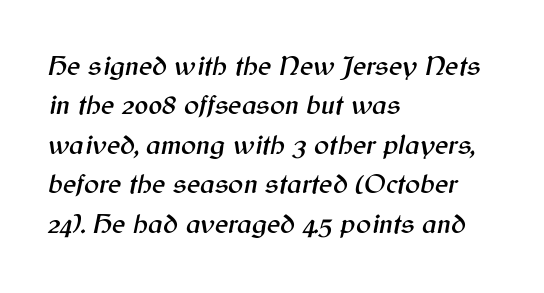
Q: Is the text italic (slanted)? A: Yes, it leans right by about 12 degrees.
Q: Is the text underlined? A: No.
Q: How is the paragraph aligned? A: Left-aligned.
Q: Is the spacing between letters normal or unusually wide? A: Normal.
Q: Is the spacing between lines tight, normal or loose? A: Normal.
Q: Width (condensed, normal, or wide)? A: Normal.
Q: Stroke contrast? A: Medium.
Q: x-height? A: Medium.
Q: Monospaced? A: No.
